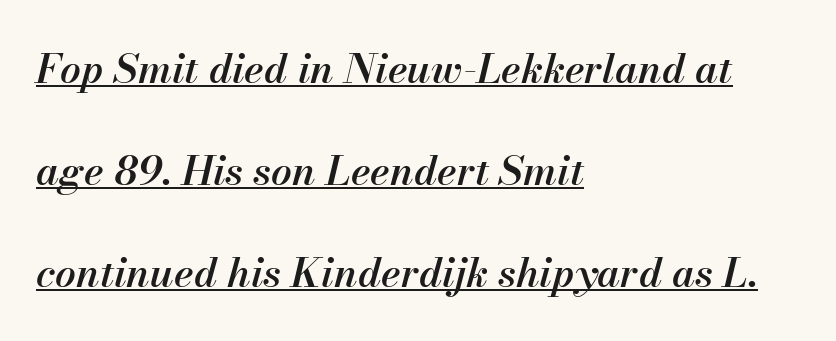
{"italic": "yes", "lean": "right", "slant_degrees": 13, "bold": "semi", "weight": "semibold", "width": "normal", "stroke_contrast": "medium", "x_height": "small", "monospaced": "no", "underline": "yes", "align": "left", "line_spacing": "loose", "line_spacing_ratio": 2.49, "letter_spacing": "normal", "letter_spacing_em": 0.0, "glyph_px": 41}
